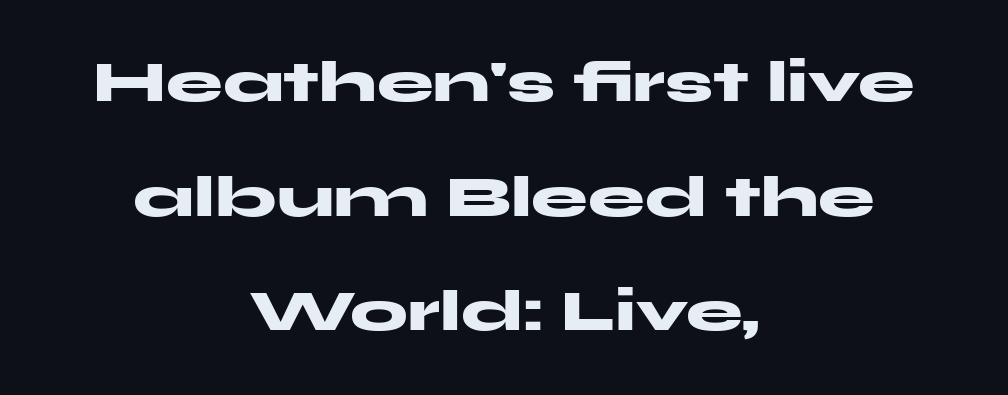
The image shows 57 px heavy, wide sans-serif type, upright; set centered, loose line spacing (2.01x), normal letter spacing, not underlined; medium stroke contrast and a medium x-height.
